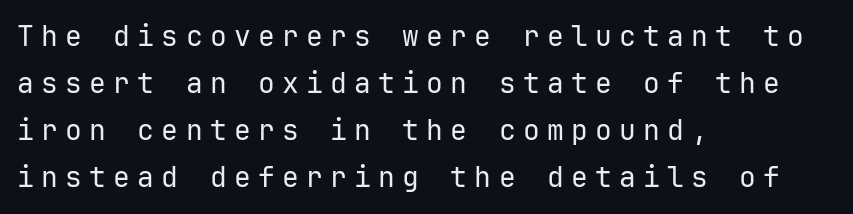
Q: Is the text bold? A: No.
Q: Is the text italic (slanted)? A: No, it is upright.
Q: Is the typeface a serif or a sans-serif typeface? A: Sans-serif.
Q: Is the text underlined? A: No.
Q: How is the paragraph aligned? A: Left-aligned.
Q: Is the spacing between letters normal or unusually wide? A: Unusually wide.
Q: Is the spacing between lines tight, normal or loose? A: Normal.
Q: Width (condensed, normal, or wide)? A: Normal.
Q: Stroke contrast? A: Low.
Q: x-height? A: Medium.
Q: Monospaced? A: Yes.
